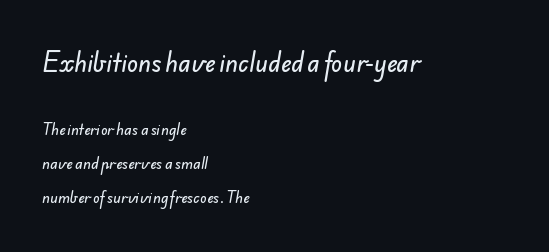
{"underline": "no", "align": "left", "line_spacing": "loose", "line_spacing_ratio": 2.42, "letter_spacing": "normal", "letter_spacing_em": 0.0, "larger_block": "first", "size_ratio": 1.64, "glyph_px": 23}
